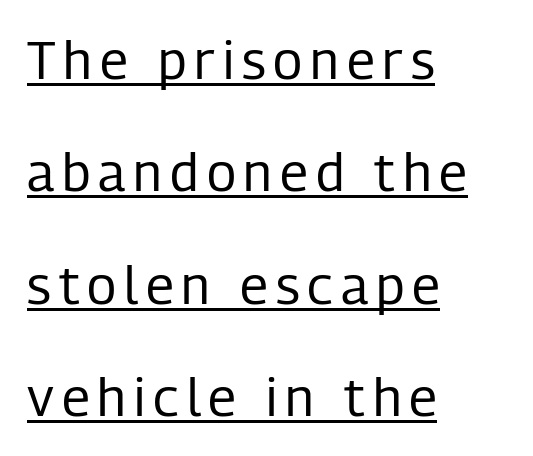
Q: Is the text bold? A: No.
Q: Is the text italic (slanted)? A: No, it is upright.
Q: Is the typeface a serif or a sans-serif typeface? A: Sans-serif.
Q: Is the text underlined? A: Yes.
Q: How is the paragraph aligned? A: Left-aligned.
Q: Is the spacing between lines tight, normal or loose? A: Loose.
Q: Width (condensed, normal, or wide)? A: Condensed.
Q: Stroke contrast? A: Low.
Q: x-height? A: Medium.
Q: Monospaced? A: No.
